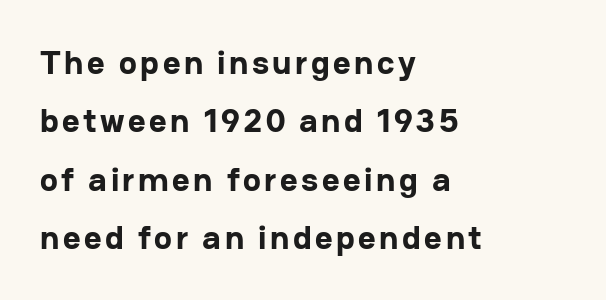
{"serif": "no", "italic": "no", "bold": "yes", "weight": "bold", "width": "normal", "stroke_contrast": "low", "x_height": "medium", "monospaced": "no", "underline": "no", "align": "left", "line_spacing_ratio": 1.72, "glyph_px": 34}
